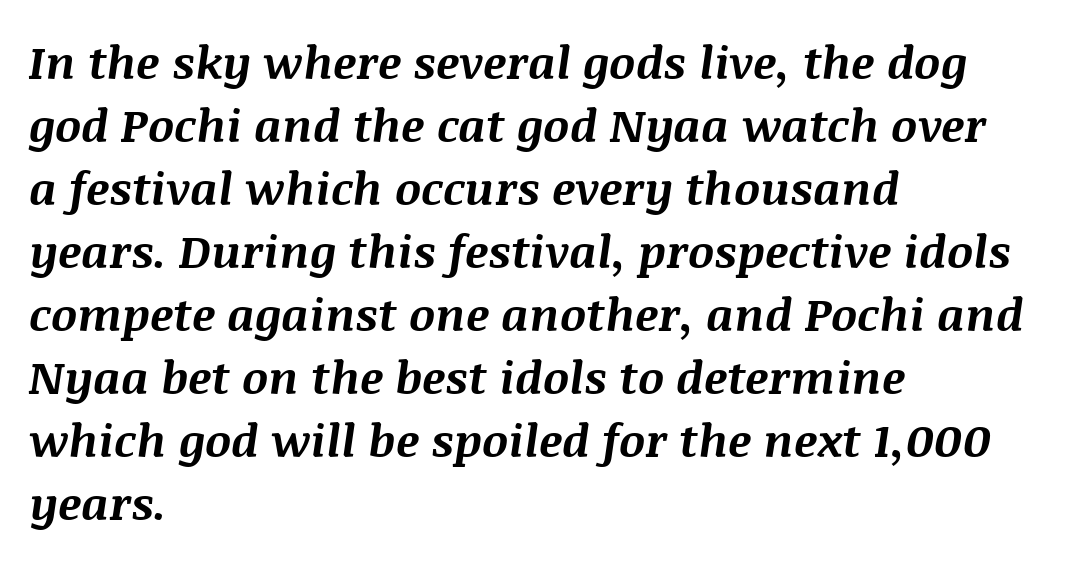
Q: Is the text bold? A: Yes.
Q: Is the text italic (slanted)? A: Yes, it leans right by about 8 degrees.
Q: Is the text underlined? A: No.
Q: How is the paragraph aligned? A: Left-aligned.
Q: Is the spacing between letters normal or unusually wide? A: Normal.
Q: Is the spacing between lines tight, normal or loose? A: Normal.
Q: Width (condensed, normal, or wide)? A: Normal.
Q: Stroke contrast? A: Medium.
Q: x-height? A: Large.
Q: Monospaced? A: No.
